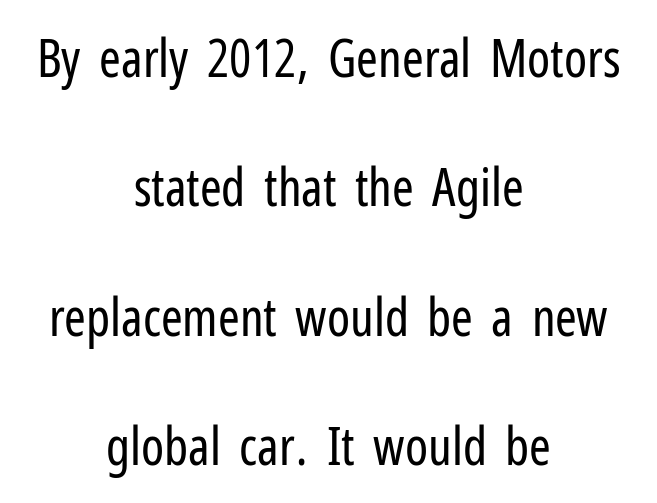
{"serif": "no", "italic": "no", "bold": "no", "weight": "regular", "width": "condensed", "stroke_contrast": "low", "x_height": "medium", "monospaced": "no", "underline": "no", "align": "center", "line_spacing": "loose", "line_spacing_ratio": 2.49, "letter_spacing": "normal", "letter_spacing_em": 0.0, "glyph_px": 52}
